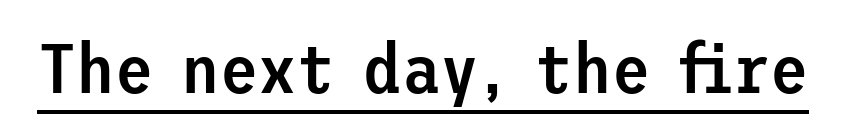
The axis of the letterforms is exactly vertical. Tracking here is standard; glyphs follow each other at the usual distance. Stems and bowls a touch heavier than normal — semibold. Unlike a traditional serif, this face leaves its strokes unadorned. The rendering uses the underline text-decoration.
